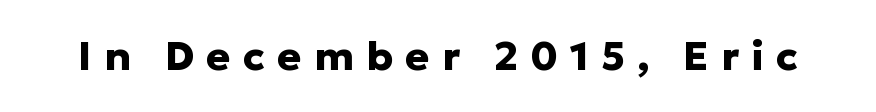
Look at the bottom of the vertical strokes: they stop flat, with no serifs. Character widths vary here, with narrow letters taking less room than wide ones. The string is rendered with underlining switched off. No italicization has been applied; the sample stays upright. Thick stems and heavy bowls — unmistakably bold. The rendering inserts visible extra space after every character.
